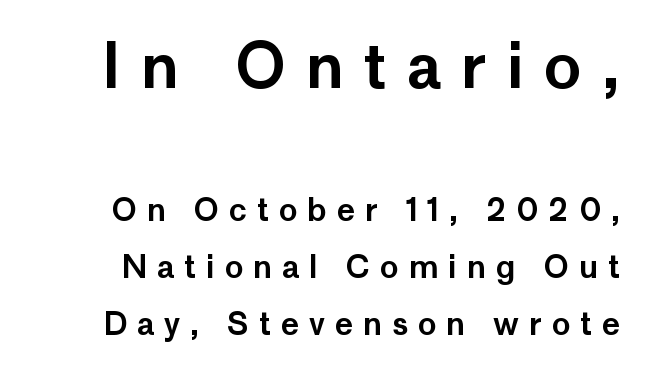
{"serif": "no", "italic": "no", "width": "normal", "stroke_contrast": "low", "x_height": "medium", "monospaced": "no", "underline": "no", "line_spacing_ratio": 1.83, "letter_spacing": "wide", "letter_spacing_em": 0.32, "larger_block": "first", "size_ratio": 2.0, "glyph_px": 62}
